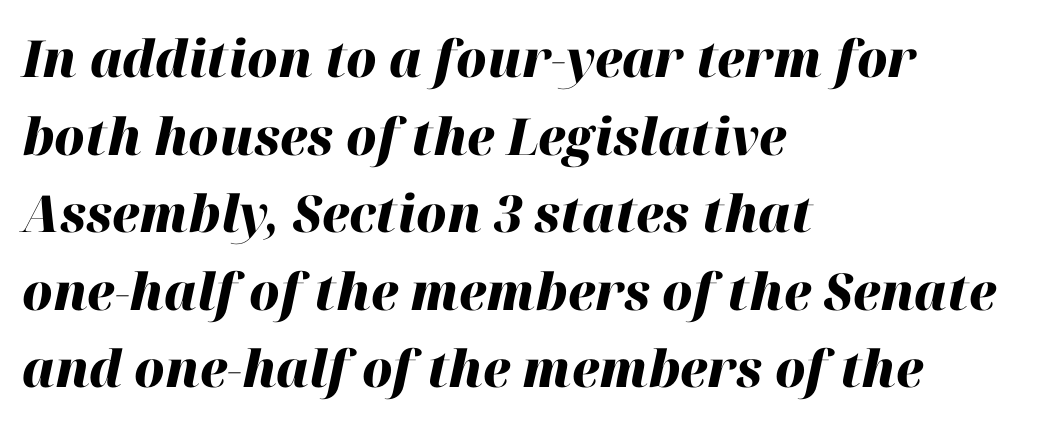
Q: Is the text bold? A: Yes.
Q: Is the text italic (slanted)? A: Yes, it leans right by about 12 degrees.
Q: Is the text underlined? A: No.
Q: How is the paragraph aligned? A: Left-aligned.
Q: Is the spacing between letters normal or unusually wide? A: Normal.
Q: Is the spacing between lines tight, normal or loose? A: Normal.
Q: Width (condensed, normal, or wide)? A: Normal.
Q: Stroke contrast? A: High.
Q: x-height? A: Medium.
Q: Monospaced? A: No.
